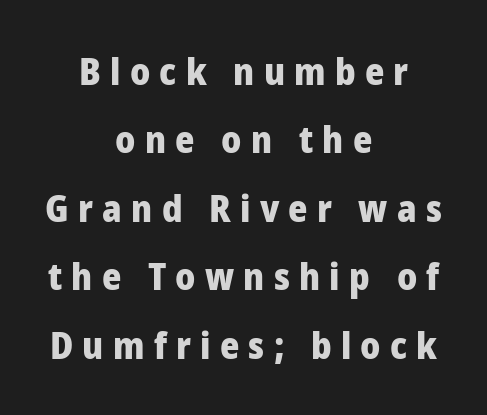
The image shows 37 px heavy sans-serif type, upright; set centered, line spacing 1.85x, unusually wide letter spacing (+0.25 em), not underlined; low stroke contrast and a medium x-height.
